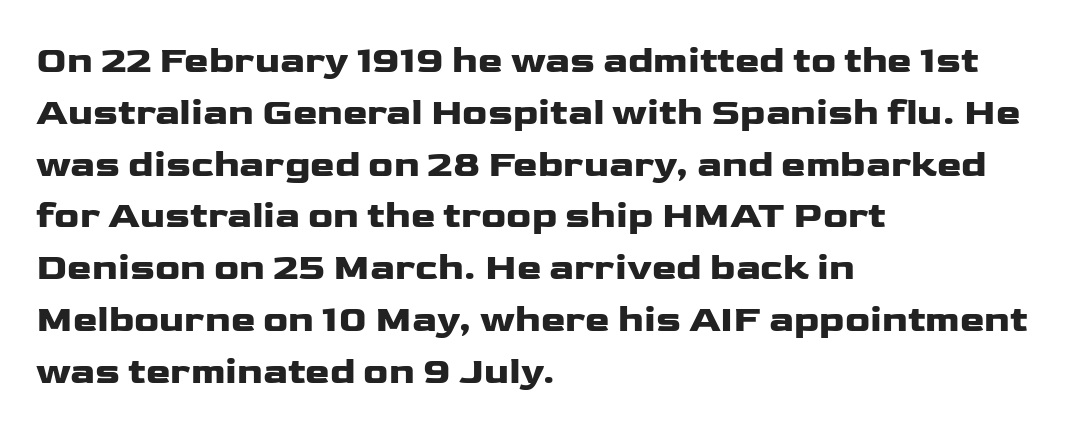
{"serif": "no", "italic": "no", "width": "wide", "stroke_contrast": "low", "x_height": "medium", "monospaced": "no", "underline": "no", "align": "left", "line_spacing": "normal", "line_spacing_ratio": 1.4, "letter_spacing": "normal", "letter_spacing_em": 0.0, "glyph_px": 37}
